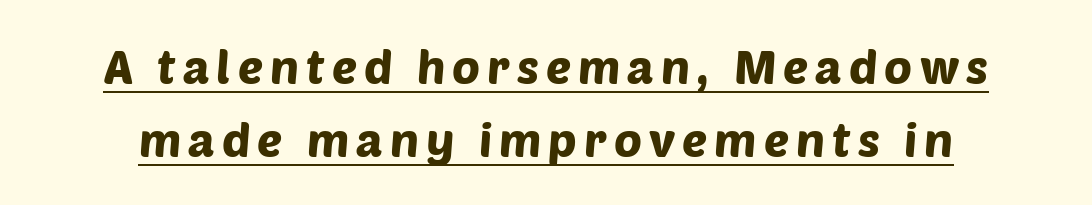
Q: Is the typeface a serif or a sans-serif typeface? A: Sans-serif.
Q: Is the text underlined? A: Yes.
Q: Is the spacing between lines tight, normal or loose? A: Normal.
Q: Width (condensed, normal, or wide)? A: Normal.
Q: Stroke contrast? A: Low.
Q: x-height? A: Large.
Q: Monospaced? A: No.
